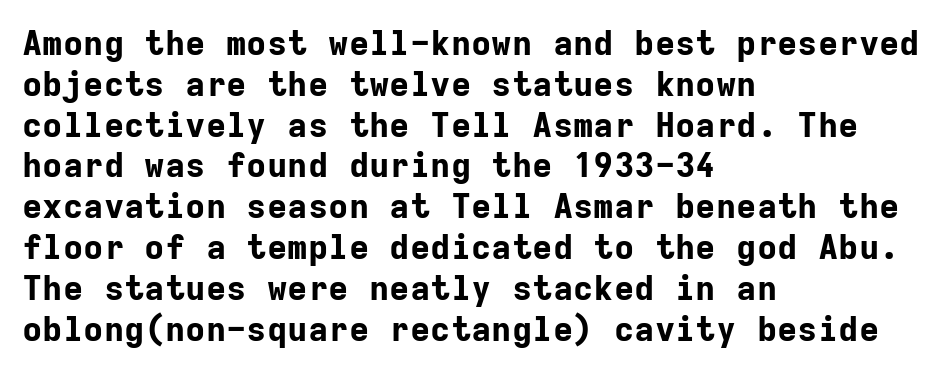
The image shows 34 px bold sans-serif type, upright, monospaced; set left-aligned, line spacing 1.2x, normal letter spacing, not underlined; low stroke contrast and a medium x-height.
